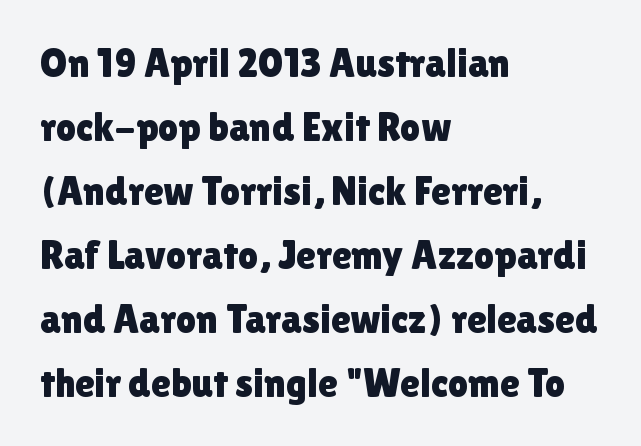
The image shows 40 px sans-serif type, upright; set left-aligned, normal line spacing (1.6x), normal letter spacing, not underlined; a medium x-height.
